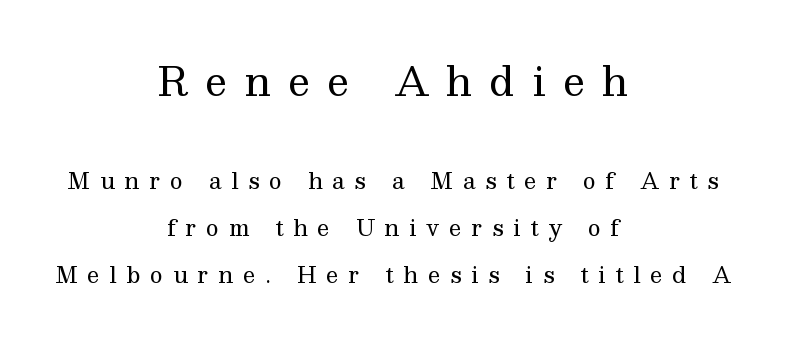
Does the type have serifs? Yes, each stem ends in a small foot. Baseline-to-baseline distance is far greater than the letter height. This sample has the flowing, uneven cadence of proportional lettering. Short and long lines alike share a common midpoint. Inter-character spacing is expanded well beyond the font's built-in metrics.
